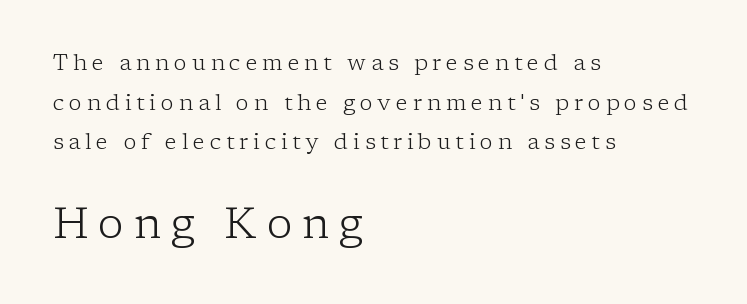
Line beginnings align vertically; line endings do not. The typeface has the unassuming heft of standard copy or less. Classification — serif. Is there any slant? The stems are plumb. Descenders hang freely into open space.
